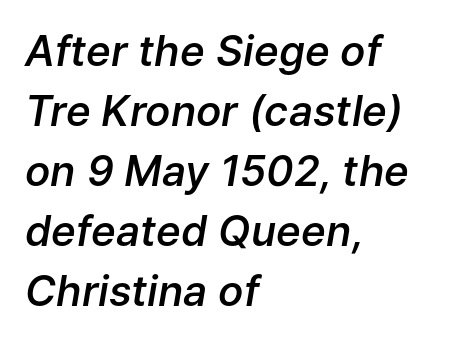
No extra tracking has been applied to these lines. The leading is moderate, giving the passage an even texture. Italic: yes, the glyphs are oblique. In CSS terms this would be text-align: left. The passage shown is typed in a proportional face where columns would drift. Bare-footed words on every line.
